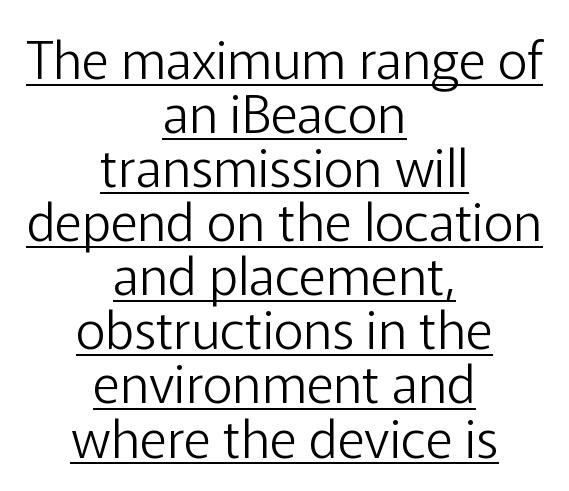
Q: Is the text bold? A: No.
Q: Is the text italic (slanted)? A: No, it is upright.
Q: Is the typeface a serif or a sans-serif typeface? A: Sans-serif.
Q: Is the text underlined? A: Yes.
Q: How is the paragraph aligned? A: Centered.
Q: Is the spacing between letters normal or unusually wide? A: Normal.
Q: Is the spacing between lines tight, normal or loose? A: Tight.
Q: Width (condensed, normal, or wide)? A: Normal.
Q: Stroke contrast? A: Low.
Q: x-height? A: Medium.
Q: Monospaced? A: No.
